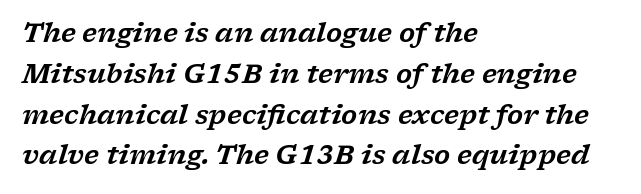
Slanted lettering throughout. This sample keeps an unexceptional amount of space between lines. The line texture is even and compact thanks to regular tracking. Compared with a centered layout, this one pins lines to the left instead. This rendering features lettering with no underline.
